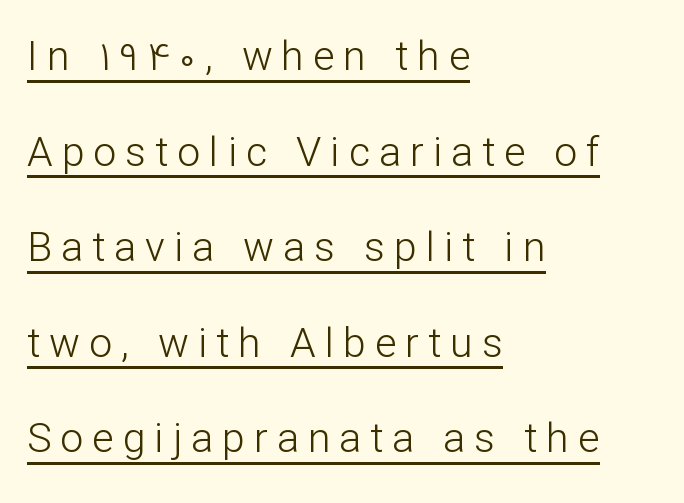
Like a heading marked for emphasis, these lines bear an underscore. Heaviness? Minimal to ordinary, like unemphasized prose. In CSS terms this would be text-align: left. Letter spacing: wide. The letters carry no serifs — their stems end cleanly without finishing strokes.
